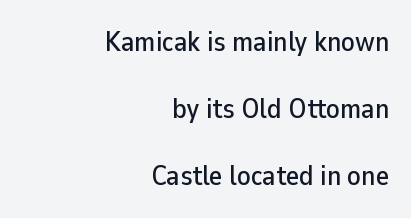
{"serif": "no", "italic": "no", "width": "normal", "stroke_contrast": "low", "x_height": "medium", "monospaced": "no", "underline": "no", "align": "right", "line_spacing": "loose", "line_spacing_ratio": 2.4, "letter_spacing": "normal", "letter_spacing_em": 0.0, "glyph_px": 28}
